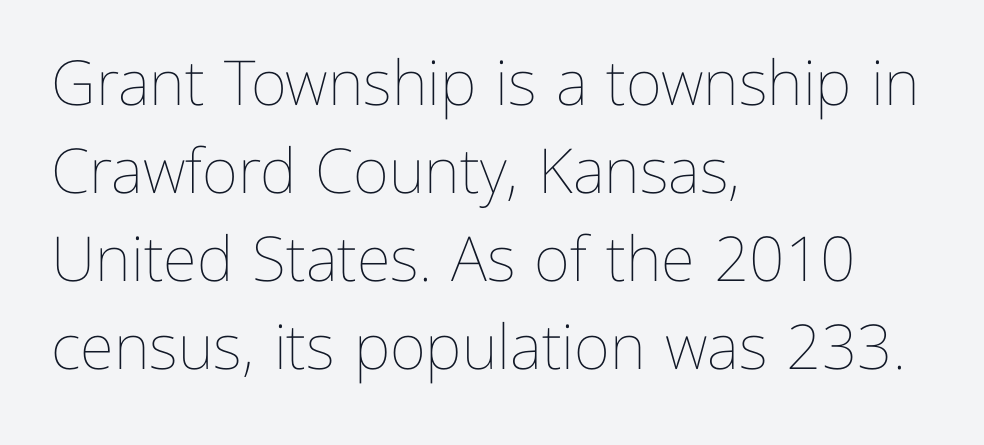
Q: Is the text bold? A: No.
Q: Is the text italic (slanted)? A: No, it is upright.
Q: Is the text underlined? A: No.
Q: How is the paragraph aligned? A: Left-aligned.
Q: Is the spacing between letters normal or unusually wide? A: Normal.
Q: Is the spacing between lines tight, normal or loose? A: Normal.
Q: Width (condensed, normal, or wide)? A: Normal.
Q: Stroke contrast? A: Low.
Q: x-height? A: Medium.
Q: Monospaced? A: No.
